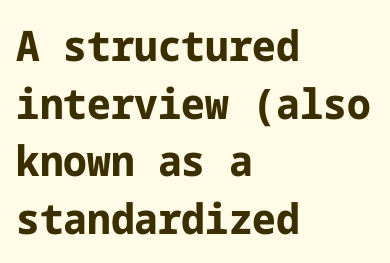
Quick note: interline space is typical. The specimen omits any rule beneath the text block's lines. Does the type have serifs? No, each stem ends abruptly. No extra tracking has been applied to these lines.
